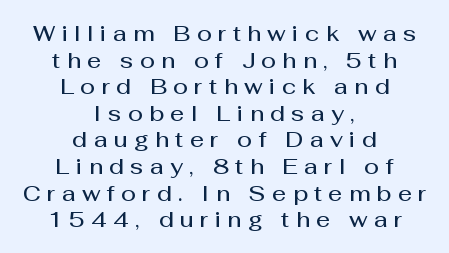
Q: Is the text bold? A: Semi-bold.
Q: Is the text italic (slanted)? A: No, it is upright.
Q: Is the text underlined? A: No.
Q: How is the paragraph aligned? A: Centered.
Q: Is the spacing between letters normal or unusually wide? A: Unusually wide.
